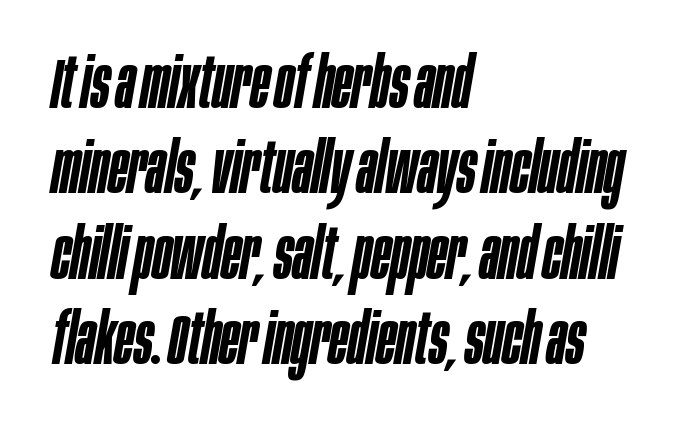
{"italic": "yes", "lean": "right", "slant_degrees": 10, "bold": "semi", "weight": "semibold", "width": "condensed", "stroke_contrast": "low", "x_height": "large", "monospaced": "no", "underline": "no", "align": "left", "line_spacing_ratio": 1.22, "letter_spacing": "normal", "letter_spacing_em": 0.0, "glyph_px": 70}
